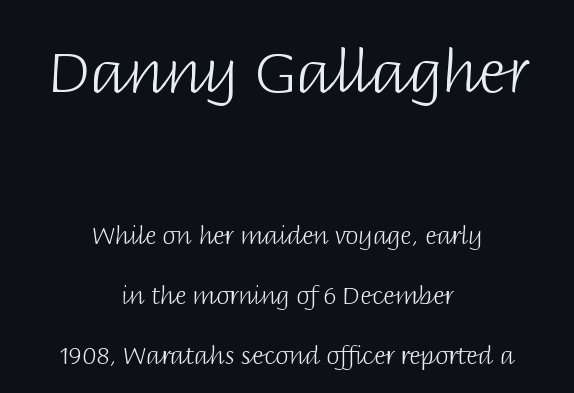
Q: Is the text bold? A: No.
Q: Is the text italic (slanted)? A: No, it is upright.
Q: Is the typeface a serif or a sans-serif typeface? A: Sans-serif.
Q: Is the text underlined? A: No.
Q: How is the paragraph aligned? A: Centered.
Q: Is the spacing between letters normal or unusually wide? A: Normal.
Q: Is the spacing between lines tight, normal or loose? A: Loose.
Q: Which block of text is set in a larger size, the first (top) or the second (bottom)? A: The first (top) one.
Q: Width (condensed, normal, or wide)? A: Normal.
Q: Stroke contrast? A: Low.
Q: x-height? A: Large.
Q: Monospaced? A: No.
